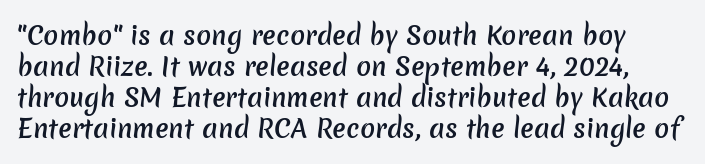
Inter-character spacing is left at the font's built-in metrics. A semibold gives these letters moderate extra thickness, short of bold. Decoration check: the copy has no underline.
